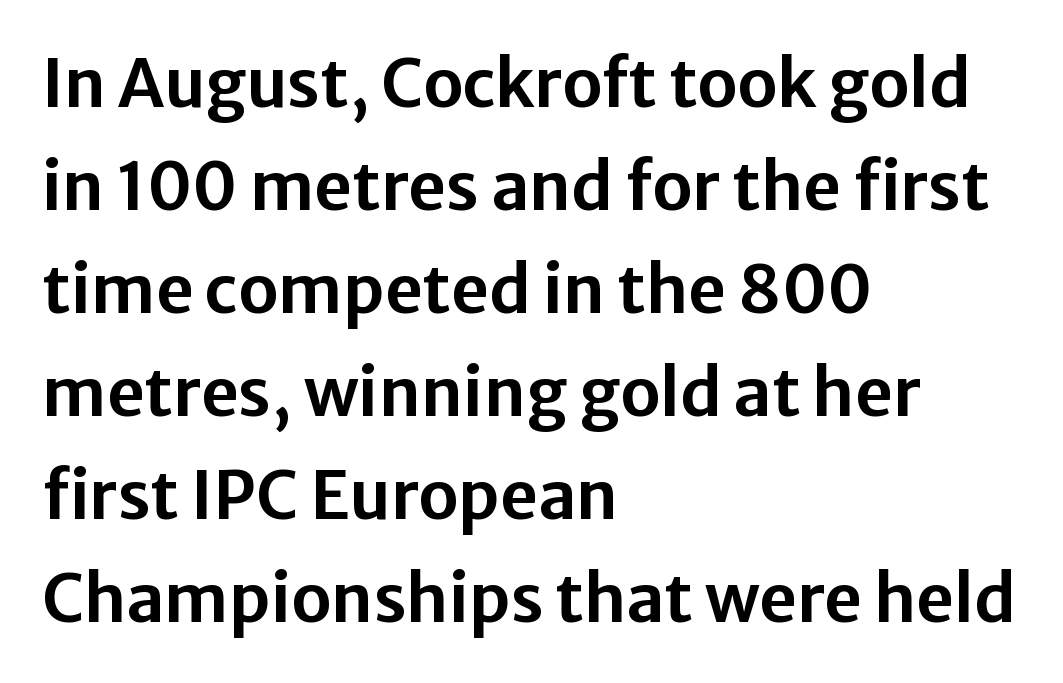
Posture: straight, roman, zero tilt. This rendering features lettering with no underline. A normal amount of white space separates one row of letters from the next. Grotesque or geometric, the face here clearly has no serifs.
